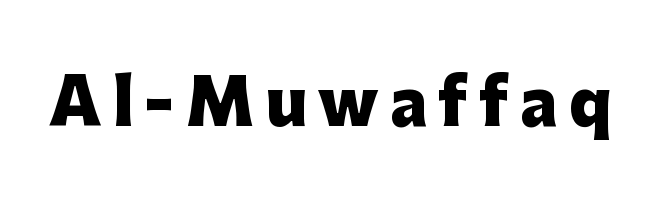
{"serif": "no", "italic": "no", "bold": "yes", "weight": "heavy", "width": "normal", "stroke_contrast": "low", "x_height": "medium", "monospaced": "no", "underline": "no", "glyph_px": 62}
